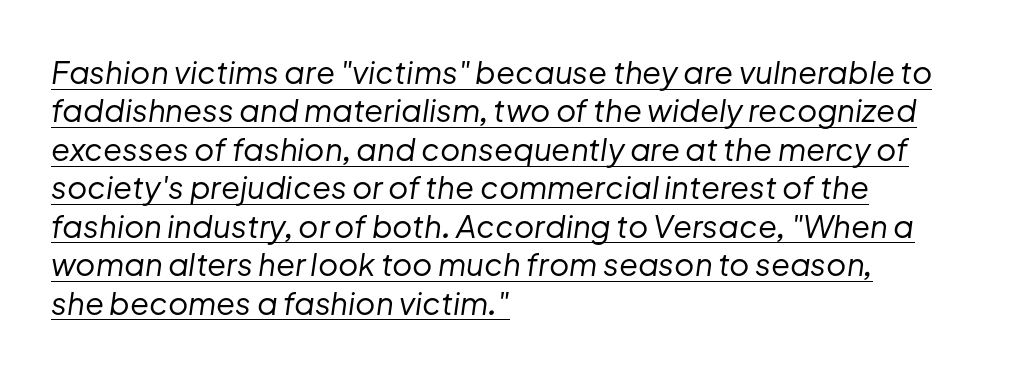
One-word summary of the alignment: left. The face used here has a pronounced slope to its letters. The letterforms sit shoulder to shoulder at normal distance. You could not count columns in this text — the font is proportionally spaced. The font is comparable to plain body text, perhaps lighter. Somebody hit Ctrl+U on this one — the words are underlined.
